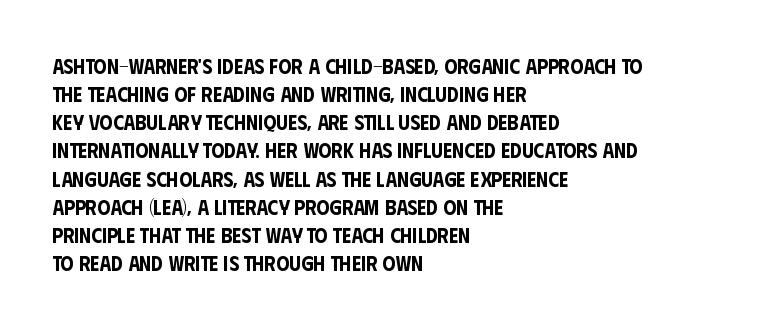
Q: Is the text italic (slanted)? A: No, it is upright.
Q: Is the text underlined? A: No.
Q: How is the paragraph aligned? A: Left-aligned.
Q: Is the spacing between letters normal or unusually wide? A: Normal.
Q: Is the spacing between lines tight, normal or loose? A: Normal.
